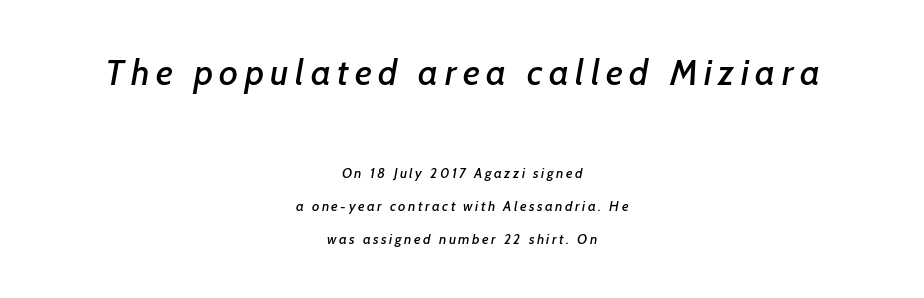
{"serif": "no", "width": "normal", "stroke_contrast": "low", "x_height": "medium", "monospaced": "no", "underline": "no", "align": "center", "line_spacing": "loose", "line_spacing_ratio": 2.36, "larger_block": "first", "size_ratio": 2.57, "glyph_px": 36}
